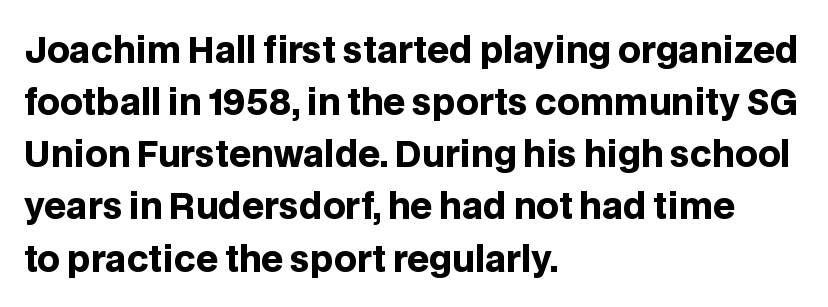
The image shows 35 px heavy sans-serif type, upright; set left-aligned, normal line spacing (1.49x), normal letter spacing, not underlined; low stroke contrast and a large x-height.
